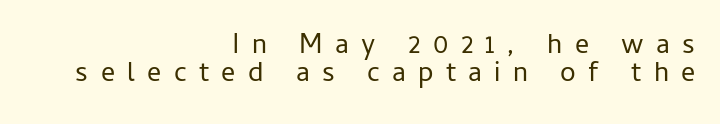
The image shows 28 px regular-weight sans-serif type, upright; set right-aligned, tight line spacing (0.99x), unusually wide letter spacing (+0.44 em), not underlined; low stroke contrast and a medium x-height.
